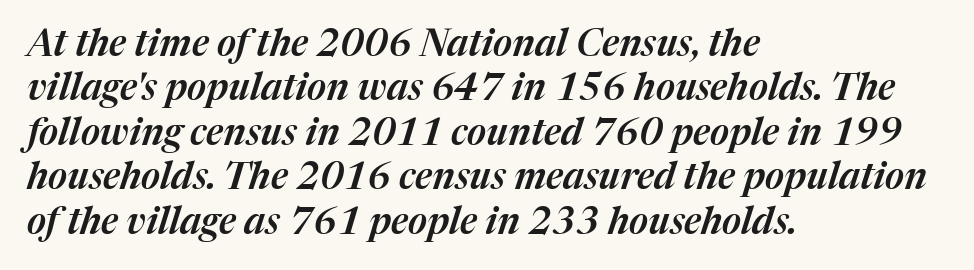
Q: Is the text italic (slanted)? A: Yes, it leans right by about 17 degrees.
Q: Is the text underlined? A: No.
Q: How is the paragraph aligned? A: Left-aligned.
Q: Is the spacing between letters normal or unusually wide? A: Normal.
Q: Width (condensed, normal, or wide)? A: Normal.
Q: Stroke contrast? A: Medium.
Q: x-height? A: Medium.
Q: Monospaced? A: No.
